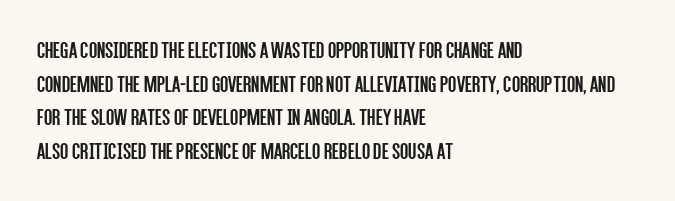
Q: Is the text bold? A: No.
Q: Is the text italic (slanted)? A: No, it is upright.
Q: Is the text underlined? A: No.
Q: How is the paragraph aligned? A: Left-aligned.
Q: Is the spacing between letters normal or unusually wide? A: Normal.
Q: Is the spacing between lines tight, normal or loose? A: Normal.
